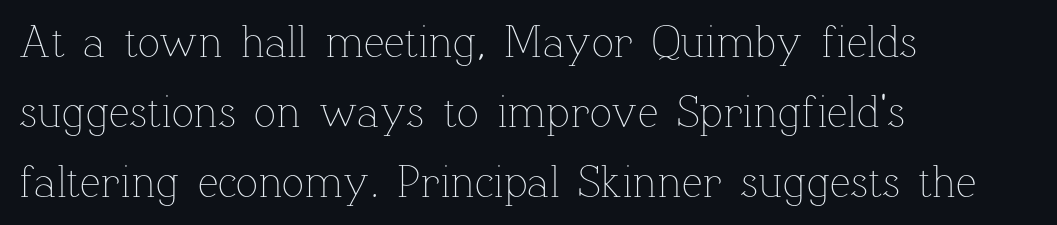
Do the characters align in a grid? No, the font is proportional. Line beginnings align vertically; line endings do not. Do the letters lean? They stand straight. Descenders are the only things crossing below the line. Leading matches the norm, producing a regular column.
